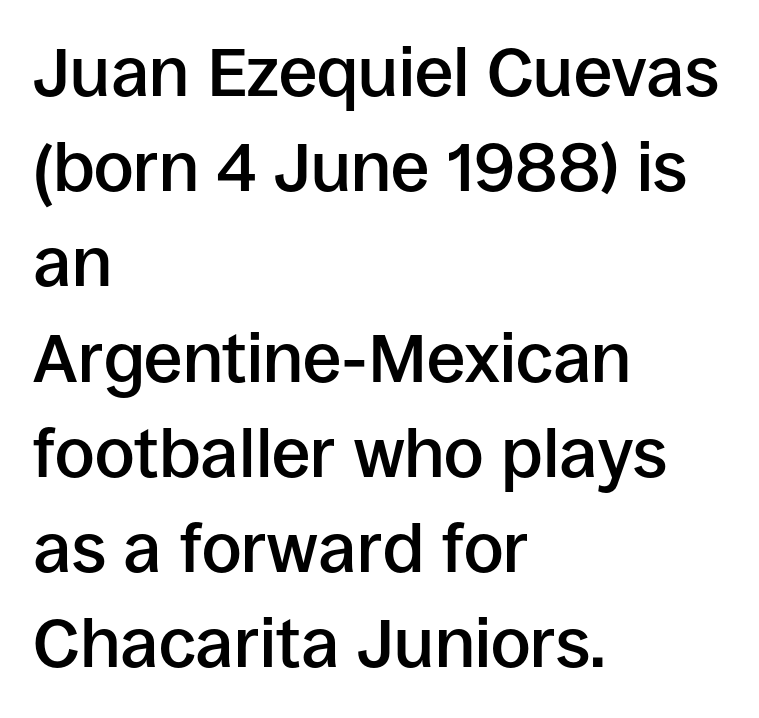
The typesetting leans somewhat heavy: a semibold. If you drew a line through each stem, it would be perfectly vertical. Compared with a centered layout, this one pins lines to the left instead. Words appear dense and cohesive because spacing is normal.
